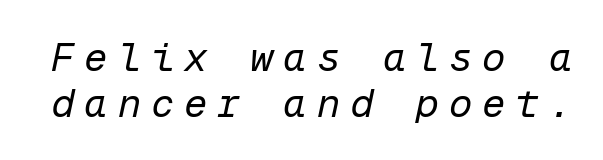
Q: Is the text bold? A: No.
Q: Is the text italic (slanted)? A: Yes, it leans right by about 12 degrees.
Q: Is the text underlined? A: No.
Q: Is the spacing between letters normal or unusually wide? A: Unusually wide.
Q: Width (condensed, normal, or wide)? A: Normal.
Q: Stroke contrast? A: Low.
Q: x-height? A: Medium.
Q: Monospaced? A: Yes.
